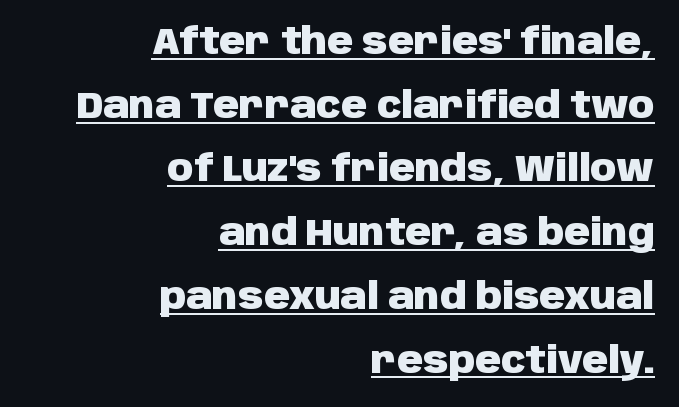
Q: Is the text bold? A: Yes.
Q: Is the text italic (slanted)? A: No, it is upright.
Q: Is the typeface a serif or a sans-serif typeface? A: Sans-serif.
Q: Is the text underlined? A: Yes.
Q: How is the paragraph aligned? A: Right-aligned.
Q: Is the spacing between letters normal or unusually wide? A: Normal.
Q: Width (condensed, normal, or wide)? A: Normal.
Q: Stroke contrast? A: Low.
Q: x-height? A: Large.
Q: Monospaced? A: No.
